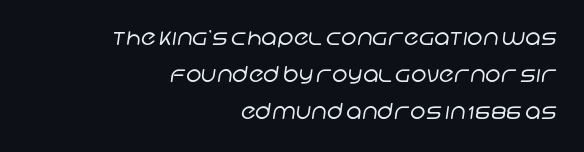
Caption: multi-line text, flush right, ragged left. The space between consecutive lines is moderate. Lines of text with bare space underneath. Nothing unusual about the tracking: characters are spaced as the font intends. These glyphs show unthickened strokes, regular width or finer.
